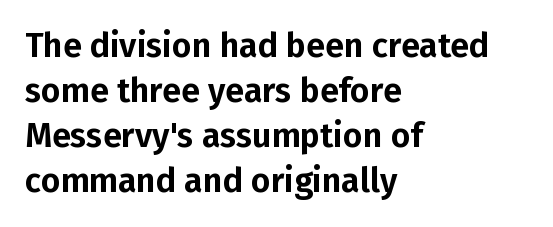
{"serif": "no", "italic": "no", "width": "normal", "stroke_contrast": "low", "x_height": "medium", "monospaced": "no", "underline": "no", "align": "left", "line_spacing": "normal", "line_spacing_ratio": 1.32, "letter_spacing": "normal", "letter_spacing_em": 0.0, "glyph_px": 34}
